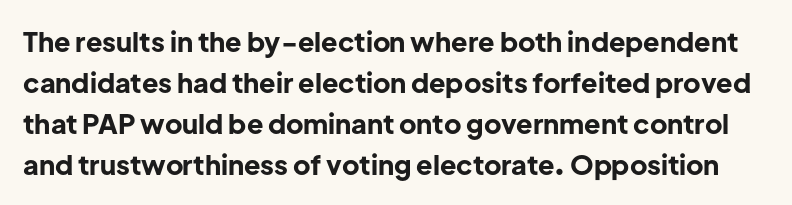
The image shows 27 px bold type, upright; set normal line spacing (1.52x), normal letter spacing, not underlined.
